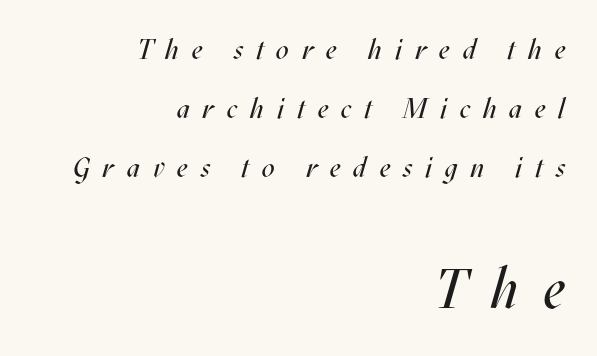
Q: Is the text bold? A: No.
Q: Is the text italic (slanted)? A: Yes, it leans right by about 17 degrees.
Q: Is the text underlined? A: No.
Q: How is the paragraph aligned? A: Right-aligned.
Q: Is the spacing between letters normal or unusually wide? A: Unusually wide.
Q: Is the spacing between lines tight, normal or loose? A: Loose.
Q: Which block of text is set in a larger size, the first (top) or the second (bottom)? A: The second (bottom) one.
Q: Width (condensed, normal, or wide)? A: Condensed.
Q: Stroke contrast? A: Medium.
Q: x-height? A: Large.
Q: Monospaced? A: No.
